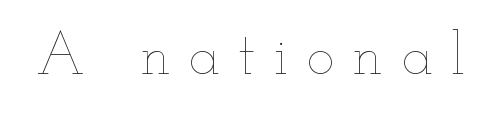
The image shows 59 px thin, wide type, upright; set unusually wide letter spacing (+0.31 em), not underlined; low stroke contrast and a small x-height.
